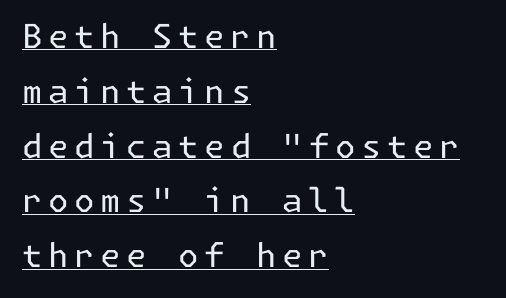
The image shows 33 px regular-weight sans-serif type, upright; set left-aligned, normal line spacing (1.66x), underlined; low stroke contrast and a medium x-height.
